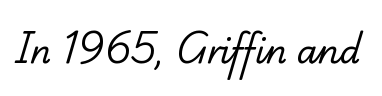
What stands out about the letter spacing? Nothing — it is the standard amount. Is this a fixed-width face? No — the glyphs have proportional, varying widths. This is serif lettering, the kind often seen in printed books. Summary of weight: not heavy and not bold.
